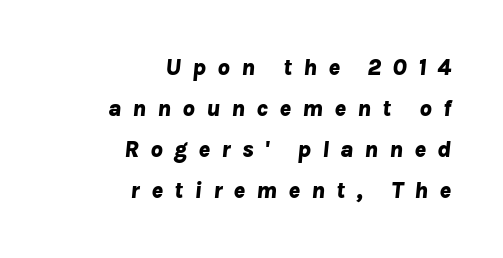
The image shows 24 px bold type, italic (leaning right); set right-aligned, line spacing 1.71x, unusually wide letter spacing (+0.46 em), not underlined.
